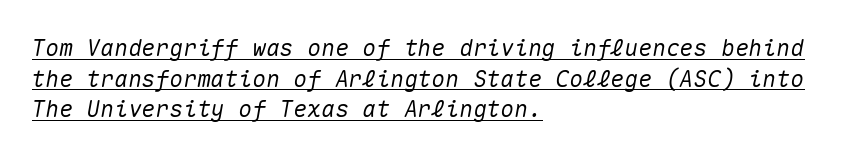
{"italic": "yes", "lean": "right", "slant_degrees": 10, "underline": "yes", "align": "left", "line_spacing": "normal", "line_spacing_ratio": 1.33, "letter_spacing": "normal", "letter_spacing_em": 0.0, "glyph_px": 23}
